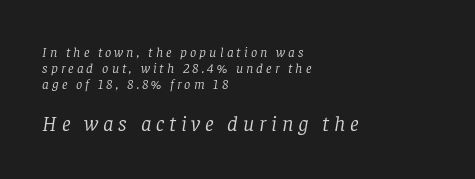
Honestly, there is no underline to notice here at all. Leftover space on each line is placed entirely after the last word. Does the lettering tilt? It does — this is italic. Spacing between characters has been opened up far beyond the box default. Unbolded letterforms with no extra heft.
